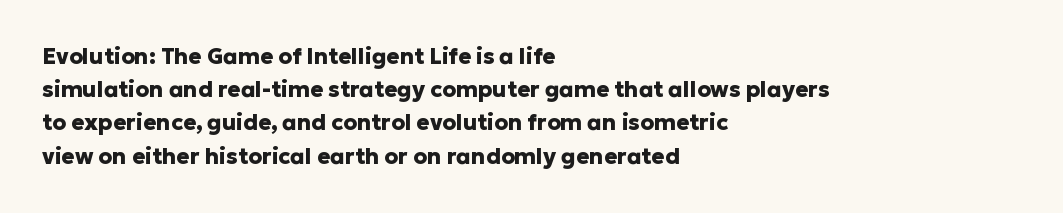
The image shows 22 px bold type, upright; set left-aligned, normal line spacing (1.51x), normal letter spacing, not underlined.
